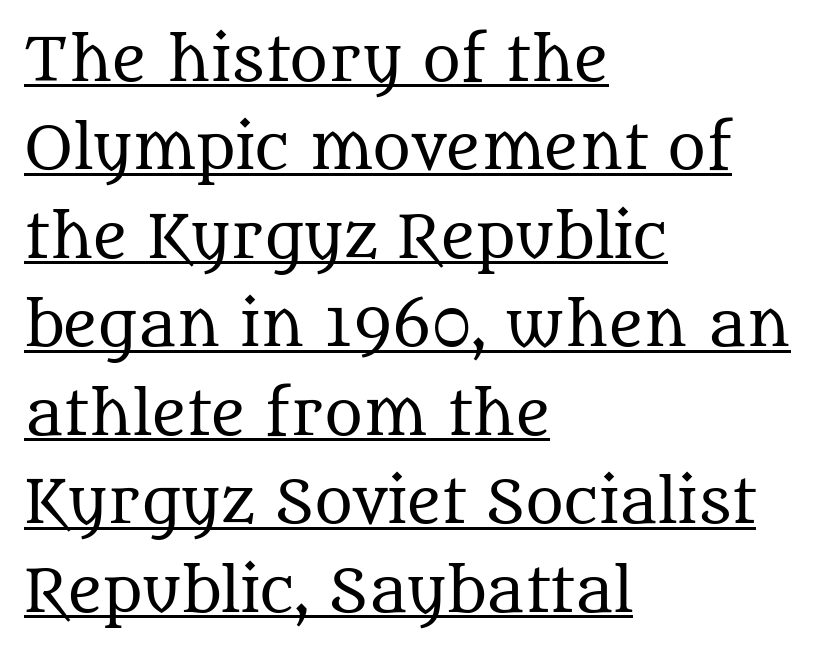
Q: Is the text bold? A: No.
Q: Is the text italic (slanted)? A: No, it is upright.
Q: Is the typeface a serif or a sans-serif typeface? A: Serif.
Q: Is the text underlined? A: Yes.
Q: How is the paragraph aligned? A: Left-aligned.
Q: Is the spacing between letters normal or unusually wide? A: Normal.
Q: Is the spacing between lines tight, normal or loose? A: Normal.
Q: Width (condensed, normal, or wide)? A: Normal.
Q: Stroke contrast? A: Medium.
Q: x-height? A: Large.
Q: Monospaced? A: No.
